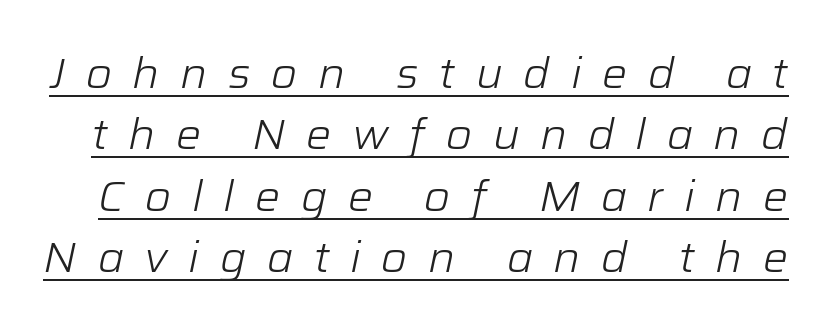
The image shows 42 px light type, italic (leaning right); set normal line spacing (1.46x), unusually wide letter spacing (+0.49 em), underlined; low stroke contrast and a medium x-height.
